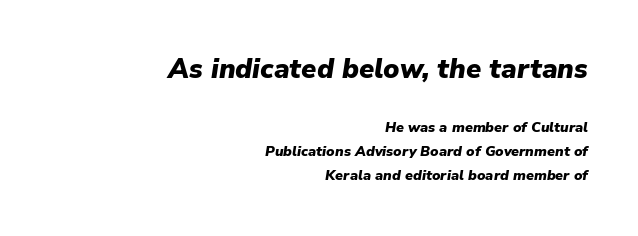
Q: Is the text bold? A: Yes.
Q: Is the text italic (slanted)? A: Yes, it leans right by about 9 degrees.
Q: Is the text underlined? A: No.
Q: How is the paragraph aligned? A: Right-aligned.
Q: Is the spacing between letters normal or unusually wide? A: Normal.
Q: Is the spacing between lines tight, normal or loose? A: Normal.
Q: Which block of text is set in a larger size, the first (top) or the second (bottom)? A: The first (top) one.
